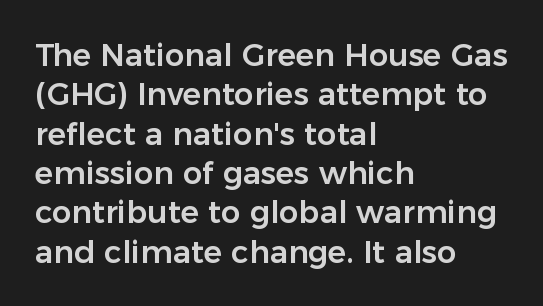
Q: Is the text italic (slanted)? A: No, it is upright.
Q: Is the typeface a serif or a sans-serif typeface? A: Sans-serif.
Q: Is the text underlined? A: No.
Q: How is the paragraph aligned? A: Left-aligned.
Q: Is the spacing between letters normal or unusually wide? A: Normal.
Q: Is the spacing between lines tight, normal or loose? A: Normal.
Q: Width (condensed, normal, or wide)? A: Normal.
Q: Stroke contrast? A: Low.
Q: x-height? A: Medium.
Q: Monospaced? A: No.
